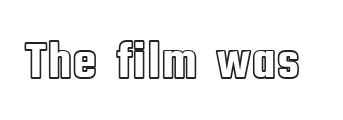
The image shows 52 px condensed type, upright; set normal letter spacing, not underlined; a large x-height.
